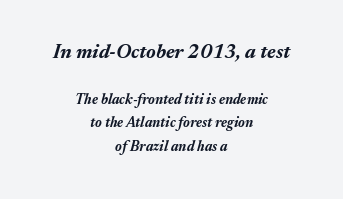
What weight is shown? A full bold with thick strokes. In this sample the first text group is rendered at the bigger scale. Teacher's note: observe the equal gaps on both sides — that is centered alignment. Decoration check: the copy has no underline.
